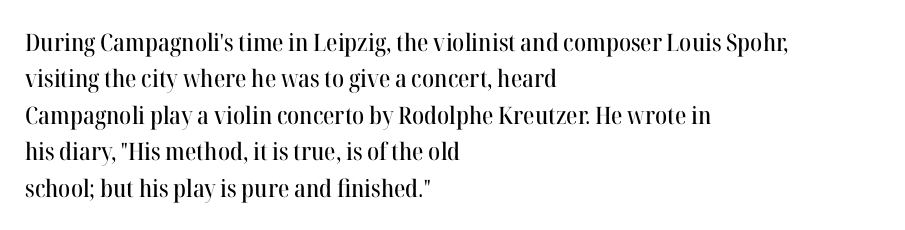
{"italic": "no", "underline": "no", "align": "left", "line_spacing": "normal", "line_spacing_ratio": 1.52, "letter_spacing": "normal", "letter_spacing_em": 0.0, "glyph_px": 24}
